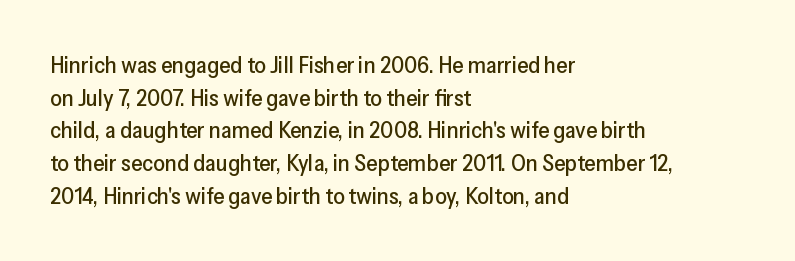
The image shows 23 px text type, upright; set left-aligned, normal line spacing (1.42x), normal letter spacing, not underlined.
